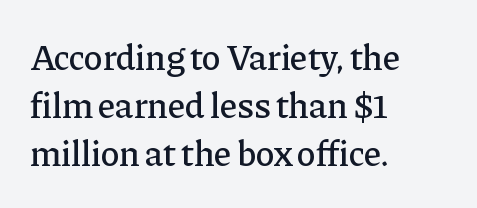
Q: Is the text italic (slanted)? A: No, it is upright.
Q: Is the typeface a serif or a sans-serif typeface? A: Serif.
Q: Is the text underlined? A: No.
Q: How is the paragraph aligned? A: Left-aligned.
Q: Is the spacing between letters normal or unusually wide? A: Normal.
Q: Is the spacing between lines tight, normal or loose? A: Normal.
Q: Width (condensed, normal, or wide)? A: Normal.
Q: Stroke contrast? A: Low.
Q: x-height? A: Medium.
Q: Monospaced? A: No.
